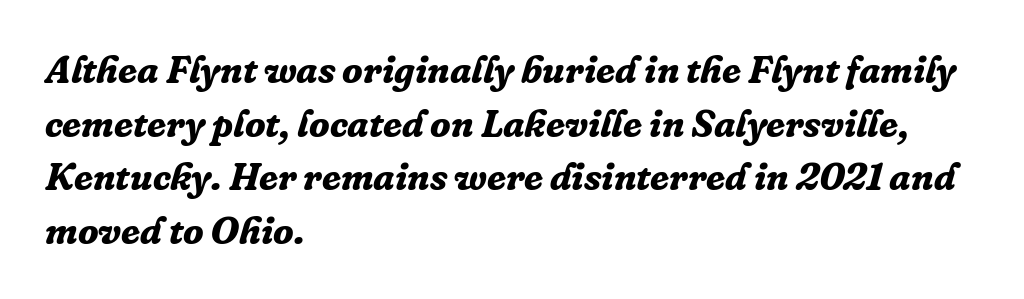
Q: Is the text bold? A: Yes.
Q: Is the text italic (slanted)? A: Yes, it leans right by about 16 degrees.
Q: Is the typeface a serif or a sans-serif typeface? A: Serif.
Q: Is the text underlined? A: No.
Q: How is the paragraph aligned? A: Left-aligned.
Q: Is the spacing between letters normal or unusually wide? A: Normal.
Q: Is the spacing between lines tight, normal or loose? A: Normal.
Q: Width (condensed, normal, or wide)? A: Normal.
Q: Stroke contrast? A: Low.
Q: x-height? A: Medium.
Q: Monospaced? A: No.
